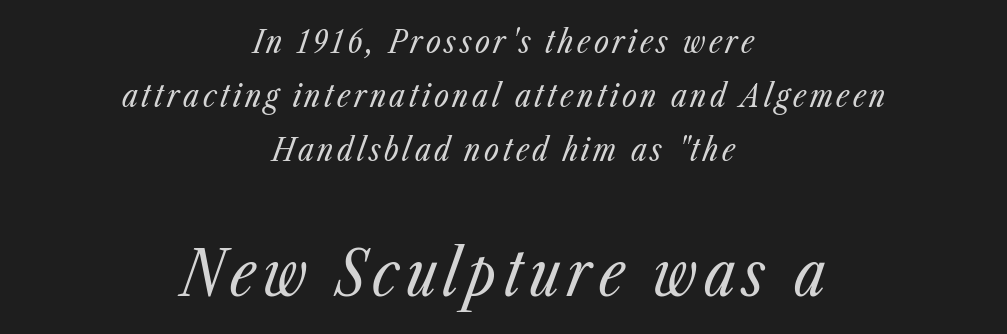
Descenders are the only things crossing below the line. Proportional: the letters do not fall into vertical columns. The typeface has the unassuming heft of standard copy or less. Italic: yes, the glyphs are oblique.
